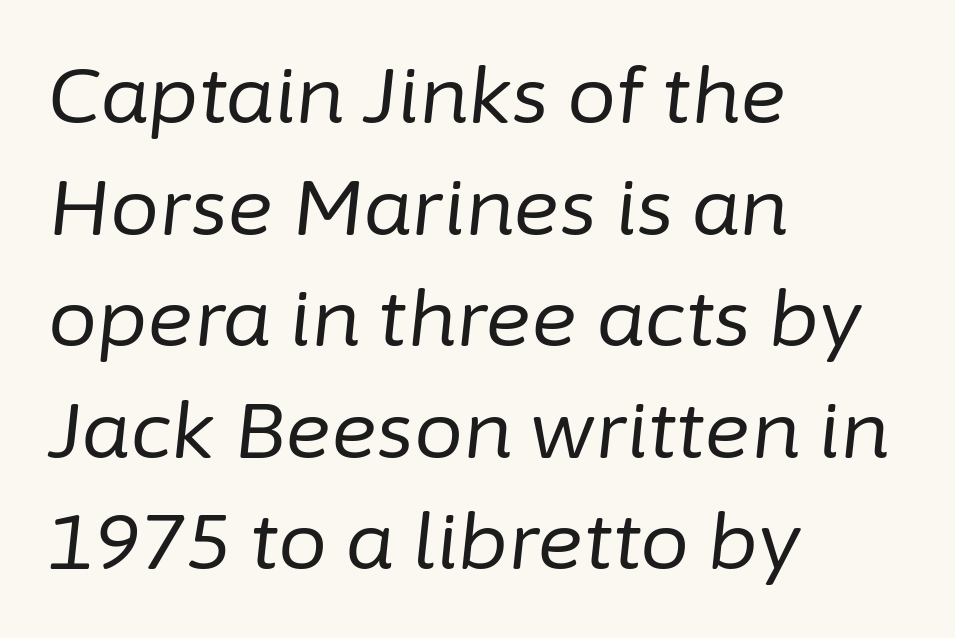
The image shows 78 px regular-weight type, italic (leaning right); set left-aligned, normal line spacing (1.43x), normal letter spacing, not underlined; low stroke contrast and a medium x-height.
